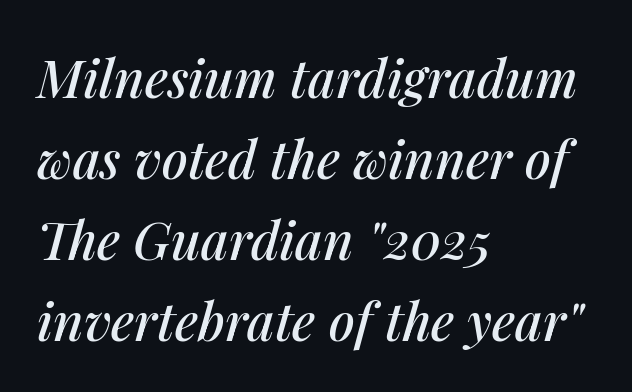
Q: Is the text italic (slanted)? A: Yes, it leans right by about 14 degrees.
Q: Is the text underlined? A: No.
Q: How is the paragraph aligned? A: Left-aligned.
Q: Is the spacing between letters normal or unusually wide? A: Normal.
Q: Is the spacing between lines tight, normal or loose? A: Normal.
Q: Width (condensed, normal, or wide)? A: Normal.
Q: Stroke contrast? A: Medium.
Q: x-height? A: Medium.
Q: Monospaced? A: No.
